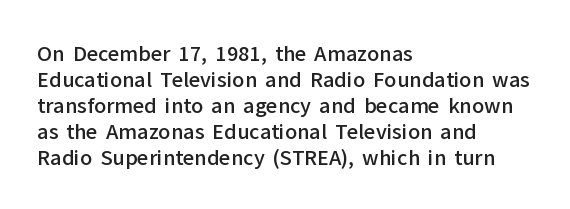
Is there any slant? The stems are plumb. In terms of letterspacing, this is plain default setting. The baseline area is clear. The passage is arranged the way most books set body copy — flush left.
